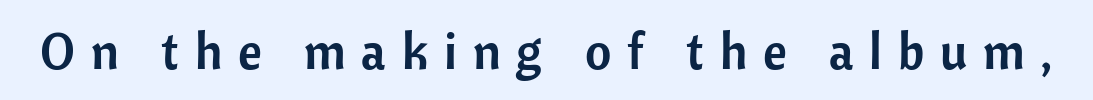
The specimen omits any rule beneath the text block's lines. Note the varied advance widths — an 'i' is clearly narrower than an 'm'. The passage shown is typeset with a sans-serif family. Substantial extra tracking has been applied to these lines. Vertical strokes here are truly vertical.
